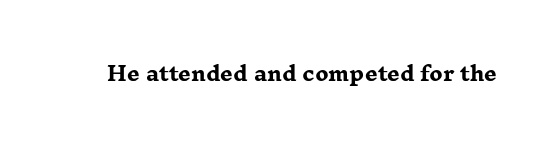
Q: Is the text bold? A: Yes.
Q: Is the text italic (slanted)? A: No, it is upright.
Q: Is the text underlined? A: No.
Q: Is the spacing between letters normal or unusually wide? A: Normal.
